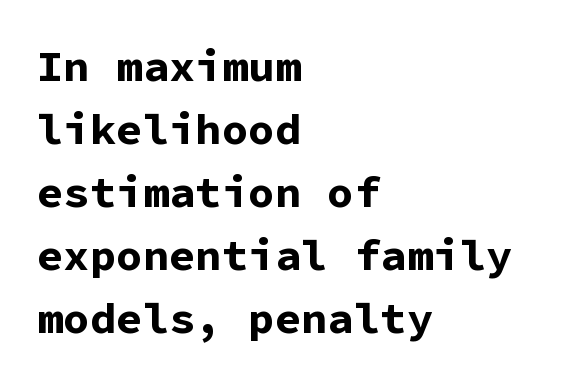
{"serif": "no", "italic": "no", "bold": "yes", "weight": "bold", "width": "normal", "stroke_contrast": "low", "x_height": "medium", "monospaced": "yes", "underline": "no", "align": "left", "line_spacing": "normal", "line_spacing_ratio": 1.43, "letter_spacing": "normal", "letter_spacing_em": 0.0, "glyph_px": 44}
